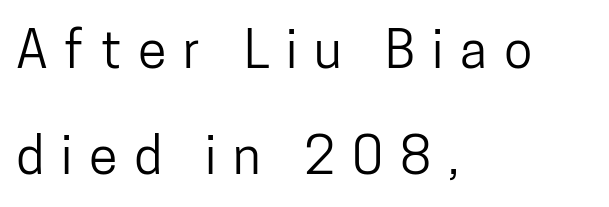
{"serif": "no", "italic": "no", "width": "condensed", "stroke_contrast": "low", "x_height": "medium", "monospaced": "no", "underline": "no", "align": "left", "line_spacing": "loose", "line_spacing_ratio": 2.04, "letter_spacing": "wide", "letter_spacing_em": 0.32, "glyph_px": 52}
